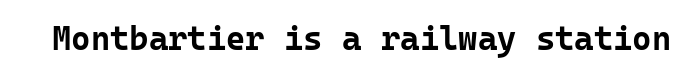
Q: Is the text bold? A: Yes.
Q: Is the text italic (slanted)? A: No, it is upright.
Q: Is the typeface a serif or a sans-serif typeface? A: Sans-serif.
Q: Is the text underlined? A: No.
Q: Is the spacing between letters normal or unusually wide? A: Normal.
Q: Width (condensed, normal, or wide)? A: Normal.
Q: Stroke contrast? A: Low.
Q: x-height? A: Medium.
Q: Monospaced? A: Yes.
